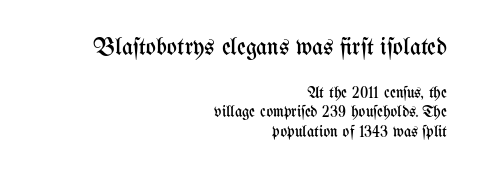
A bare baseline throughout the passage. Layout note: lines flush right. Is the lower block the larger one? No — the upper block carries the bigger type. The font sits on the lighter half of the weight spectrum, regular included. The axis of the letterforms is exactly vertical.
